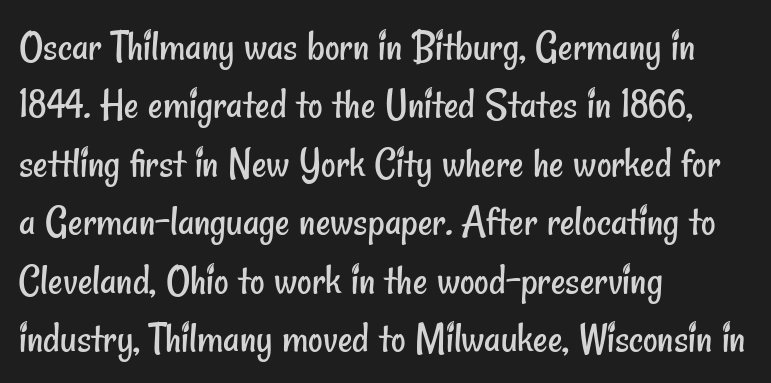
A typesetter would call this proportional, since set widths differ per character. The specimen omits any rule beneath the text block's lines. How would I describe the line gaps? Plain and ordinary. The letters carry no serifs — their stems end cleanly without finishing strokes. Standard letterfit; no display-style spreading of the glyphs.
